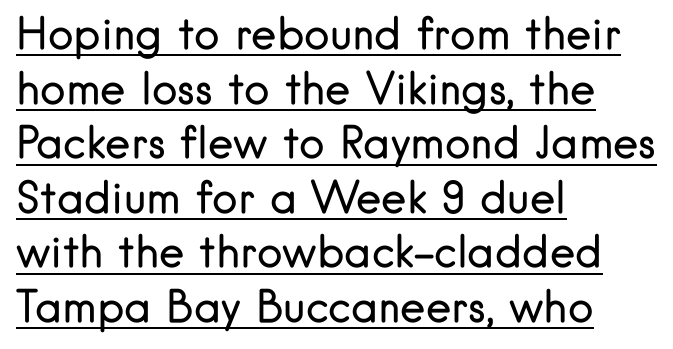
Q: Is the text bold? A: No.
Q: Is the text italic (slanted)? A: No, it is upright.
Q: Is the typeface a serif or a sans-serif typeface? A: Sans-serif.
Q: Is the text underlined? A: Yes.
Q: How is the paragraph aligned? A: Left-aligned.
Q: Is the spacing between letters normal or unusually wide? A: Normal.
Q: Is the spacing between lines tight, normal or loose? A: Normal.
Q: Width (condensed, normal, or wide)? A: Normal.
Q: Stroke contrast? A: Low.
Q: x-height? A: Small.
Q: Monospaced? A: No.
